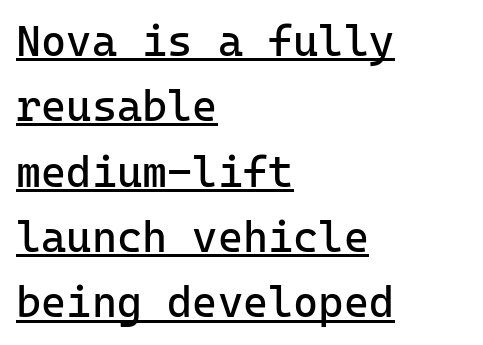
{"serif": "no", "italic": "no", "bold": "no", "weight": "regular", "width": "normal", "stroke_contrast": "low", "x_height": "medium", "monospaced": "yes", "underline": "yes", "align": "left", "line_spacing": "normal", "line_spacing_ratio": 1.52, "letter_spacing": "normal", "letter_spacing_em": 0.0, "glyph_px": 43}
